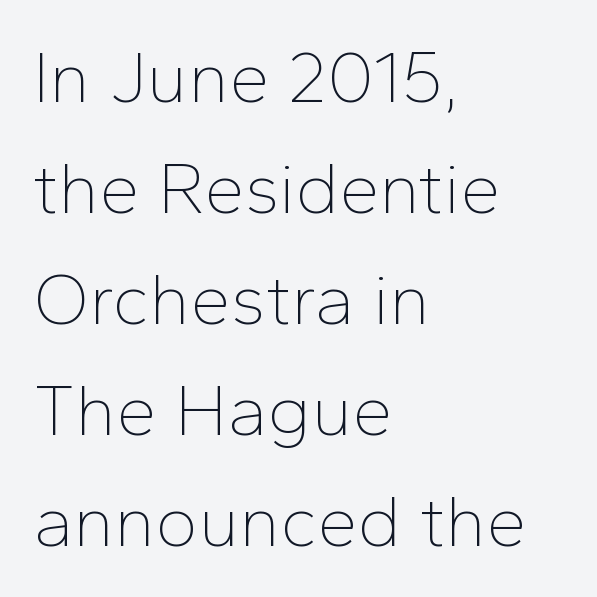
Q: Is the text bold? A: No.
Q: Is the text italic (slanted)? A: No, it is upright.
Q: Is the typeface a serif or a sans-serif typeface? A: Sans-serif.
Q: Is the text underlined? A: No.
Q: How is the paragraph aligned? A: Left-aligned.
Q: Is the spacing between letters normal or unusually wide? A: Normal.
Q: Is the spacing between lines tight, normal or loose? A: Normal.
Q: Width (condensed, normal, or wide)? A: Normal.
Q: Stroke contrast? A: Low.
Q: x-height? A: Medium.
Q: Monospaced? A: No.
